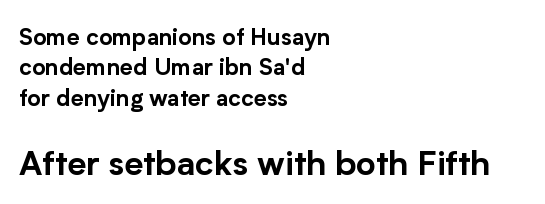
This rendering employs a face without finishing strokes, i.e., a sans-serif. Decoration check: the copy has no underline. The face used here is proportionally spaced, like ordinary book or web type. A typesetter would call this zero additional tracking.
